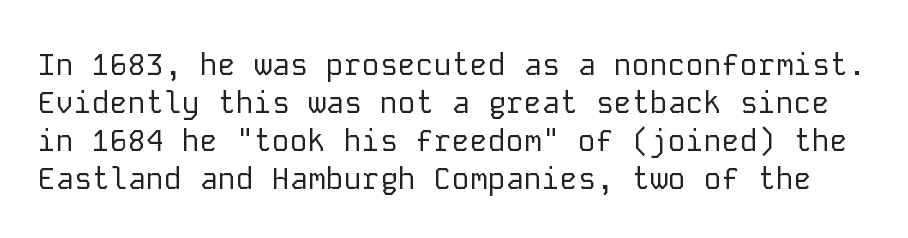
The lettering stays uniformly vertical, giving the passage a roman look. There is no visible air inserted between adjacent glyphs. A typesetter would call this leading conventional body-copy spacing. Think of a typewriter: that constant character pitch is what you see here. The face used here is a sans, in the tradition of grotesques and geometrics.
